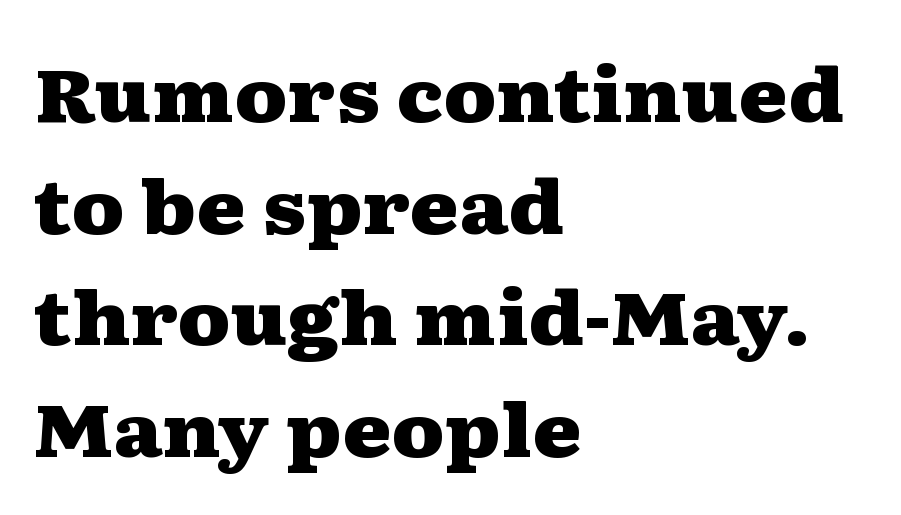
Decoration check: the copy has no underline. Look at the tracking — it's just the regular setting, nothing added. Do the characters align in a grid? No, the font is proportional. These lines carry a lot of weight — the face is fully bold. These lines are composed in type with serifs. A roman cut, with each character standing at attention.
